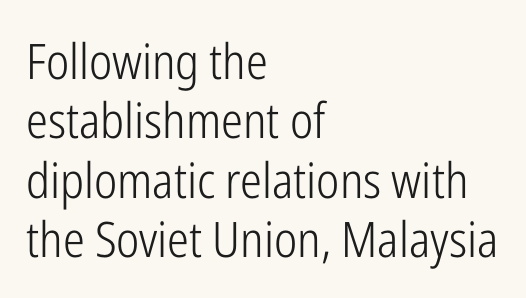
Q: Is the text bold? A: No.
Q: Is the text italic (slanted)? A: No, it is upright.
Q: Is the typeface a serif or a sans-serif typeface? A: Sans-serif.
Q: Is the text underlined? A: No.
Q: How is the paragraph aligned? A: Left-aligned.
Q: Is the spacing between letters normal or unusually wide? A: Normal.
Q: Width (condensed, normal, or wide)? A: Condensed.
Q: Stroke contrast? A: Low.
Q: x-height? A: Medium.
Q: Monospaced? A: No.
